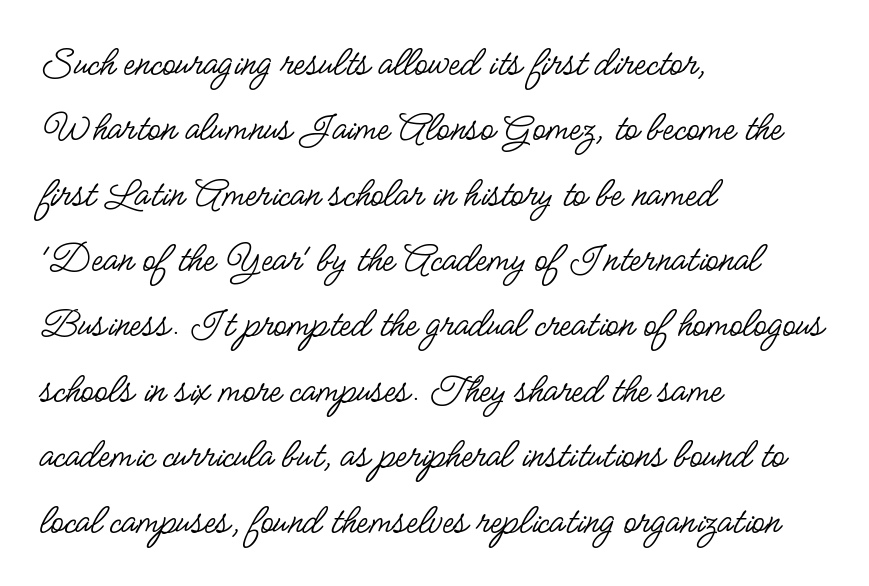
{"serif": "no", "bold": "no", "weight": "regular", "width": "condensed", "stroke_contrast": "low", "x_height": "small", "monospaced": "no", "underline": "no", "align": "left", "line_spacing": "normal", "line_spacing_ratio": 1.52, "letter_spacing": "normal", "letter_spacing_em": 0.0, "glyph_px": 43}
